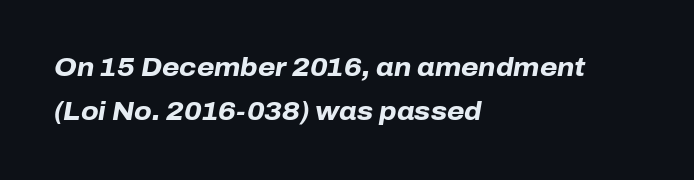
{"italic": "yes", "lean": "right", "slant_degrees": 10, "bold": "yes", "underline": "no", "align": "left", "line_spacing_ratio": 1.76, "letter_spacing": "normal", "letter_spacing_em": 0.0, "glyph_px": 25}
